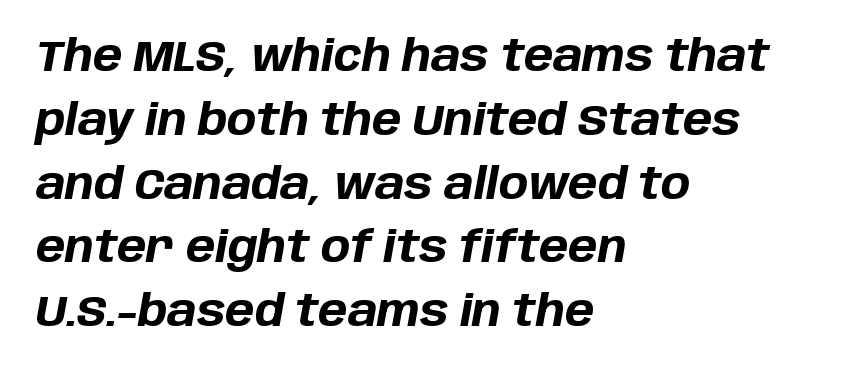
The image shows 44 px bold type, italic (leaning right); set left-aligned, normal line spacing (1.45x), normal letter spacing, not underlined; low stroke contrast and a large x-height.
